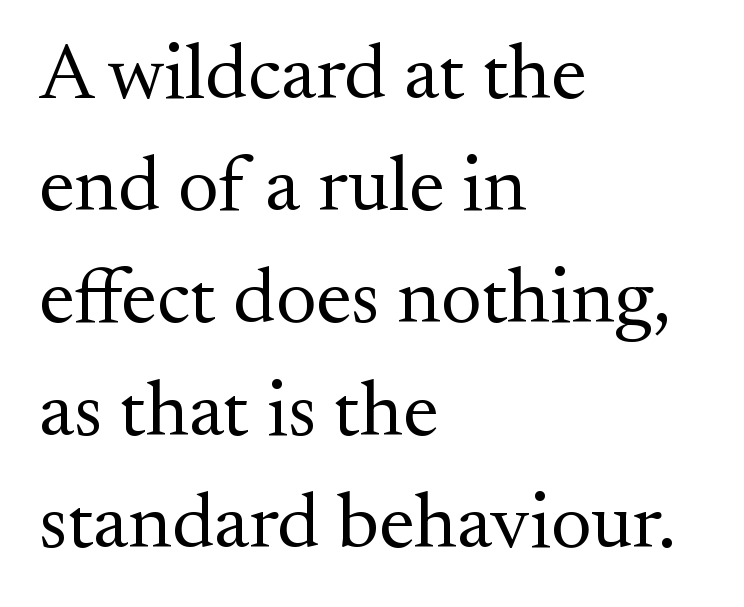
{"serif": "yes", "italic": "no", "bold": "no", "weight": "regular", "width": "normal", "stroke_contrast": "medium", "x_height": "small", "monospaced": "no", "underline": "no", "align": "left", "line_spacing": "normal", "line_spacing_ratio": 1.42, "letter_spacing": "normal", "letter_spacing_em": 0.0, "glyph_px": 79}
